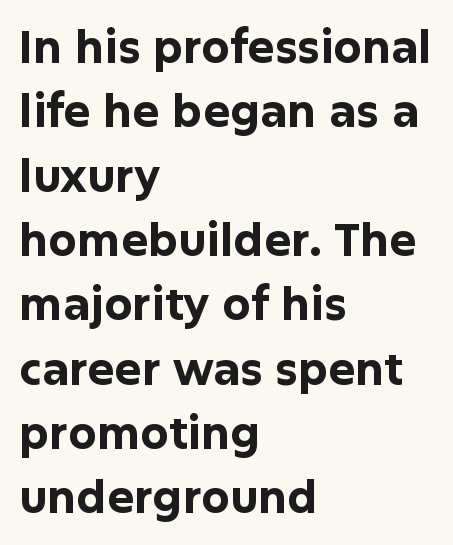
{"serif": "no", "italic": "no", "bold": "yes", "weight": "bold", "width": "normal", "stroke_contrast": "low", "x_height": "medium", "monospaced": "no", "underline": "no", "align": "left", "line_spacing": "normal", "line_spacing_ratio": 1.43, "letter_spacing": "normal", "letter_spacing_em": 0.0, "glyph_px": 45}
